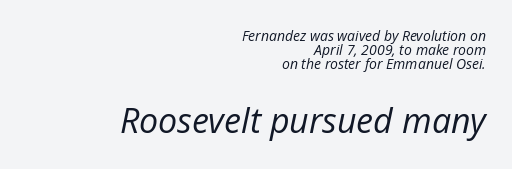
{"italic": "yes", "lean": "right", "slant_degrees": 12, "bold": "no", "weight": "regular", "width": "normal", "stroke_contrast": "low", "x_height": "medium", "monospaced": "no", "underline": "no", "align": "right", "line_spacing": "tight", "line_spacing_ratio": 1.01, "letter_spacing": "normal", "letter_spacing_em": 0.0, "larger_block": "second", "size_ratio": 2.43, "glyph_px": 34}
